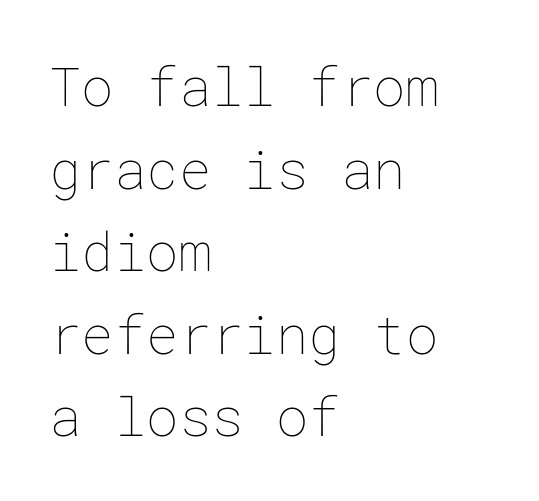
Evenly set lines give the paragraph a standard silhouette. Honestly, there is no underline to notice here at all. The tracking reads as untouched default to a designer's eye. Horizontally, the lines are justified to the leading edge only. Quick note: not italic, upright.
